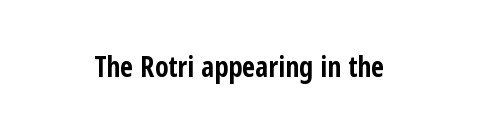
Is this a fixed-width face? No — the glyphs have proportional, varying widths. The face used here has the dense, thick strokes of a bold. The passage shown is not underscored anywhere. Examine the stroke ends and you'll find no serifs.
